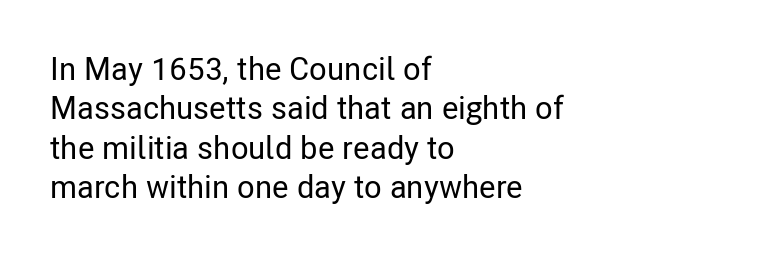
The face used here is rendered with its standard letterfit. Unlike a traditional serif, this face leaves its strokes unadorned. Every row of glyphs begins at an identical x-position on the left. Plain, unruled lines of type.
